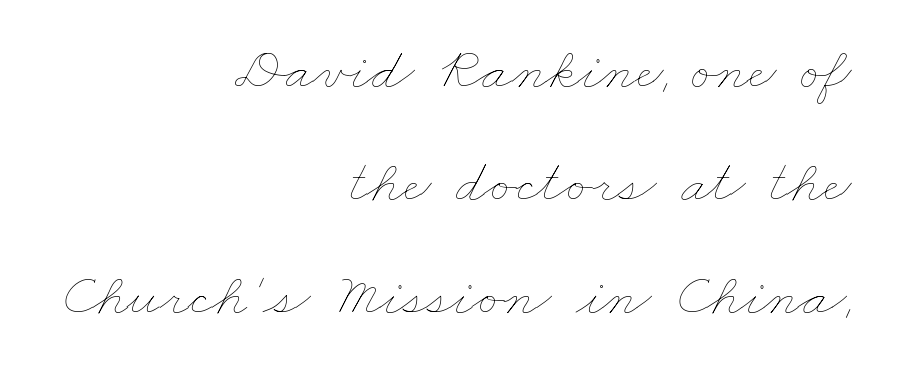
Words float on clear page, feet unadorned. Stems and bowls with no extra thickness — not bold. The horizontal fit of the characters is conventional and even. A student would call this right alignment; a typographer would say flush right, rag left.
